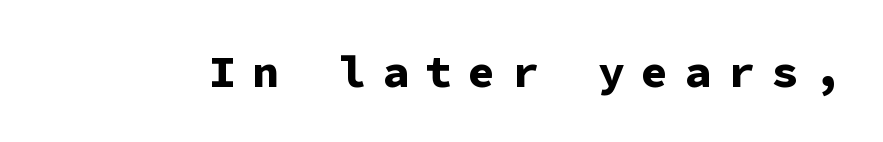
Is the letter spacing exaggerated? Yes — the characters are pushed far apart. Do the characters align in a grid? Yes, the font is monospaced. The text was rendered using a sans face with plain stroke endings. Rule under the text: the space is simply empty. The font's upright variant was chosen for this text.
